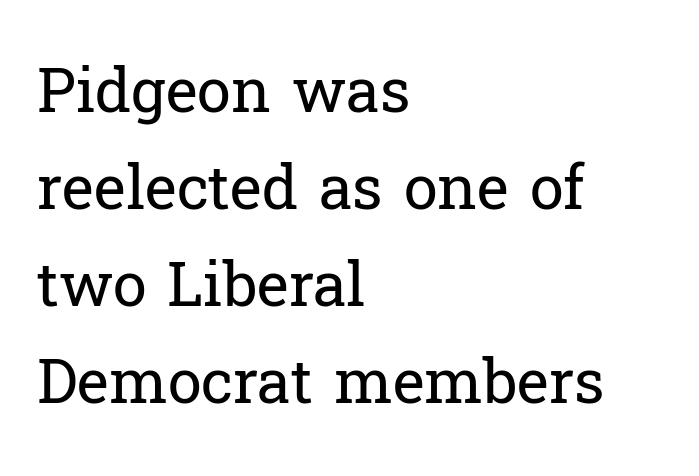
The image shows 61 px regular-weight serif type, upright; set left-aligned, normal line spacing (1.59x), normal letter spacing, not underlined; low stroke contrast and a medium x-height.
